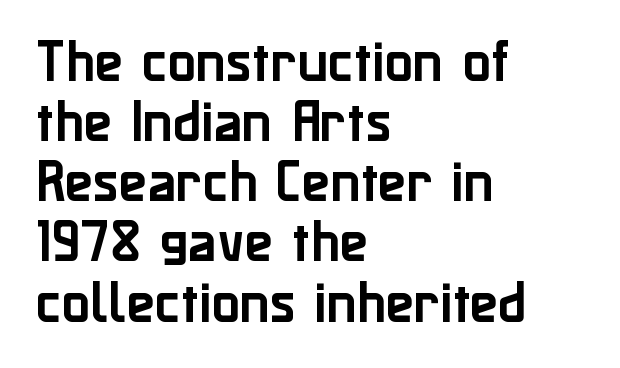
The image shows 47 px sans-serif type, upright; set left-aligned, normal line spacing (1.28x), normal letter spacing, not underlined; low stroke contrast and a medium x-height.
